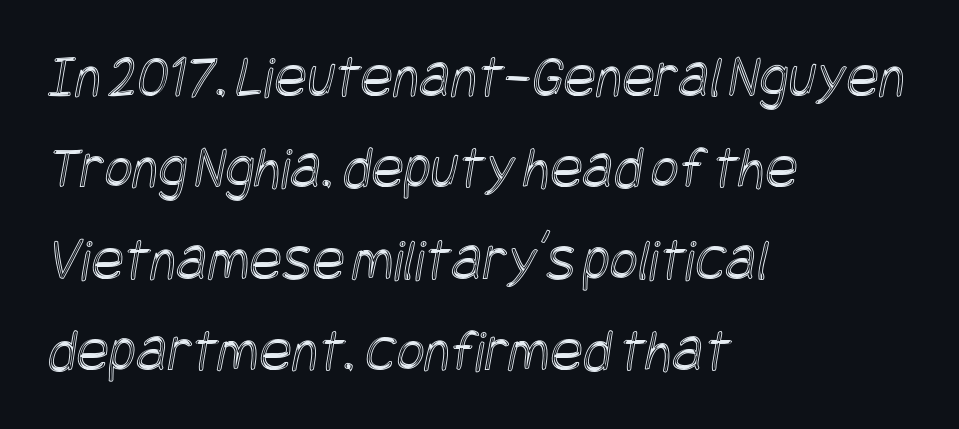
The image shows 61 px condensed type; set left-aligned, normal line spacing (1.5x), normal letter spacing, not underlined; a large x-height.
